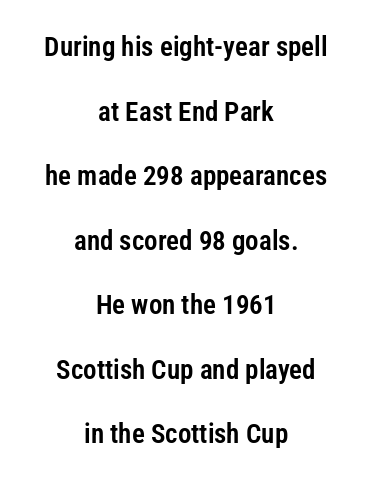
Q: Is the text italic (slanted)? A: No, it is upright.
Q: Is the text underlined? A: No.
Q: How is the paragraph aligned? A: Centered.
Q: Is the spacing between letters normal or unusually wide? A: Normal.
Q: Is the spacing between lines tight, normal or loose? A: Loose.
